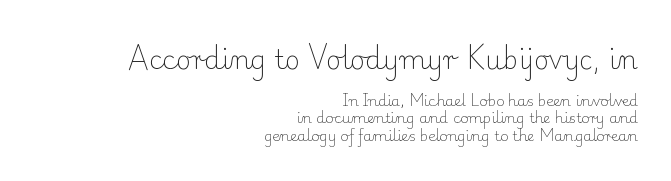
{"italic": "no", "bold": "no", "underline": "no", "align": "right", "line_spacing": "normal", "line_spacing_ratio": 1.26, "letter_spacing": "normal", "letter_spacing_em": 0.0, "larger_block": "first", "size_ratio": 1.86, "glyph_px": 26}
